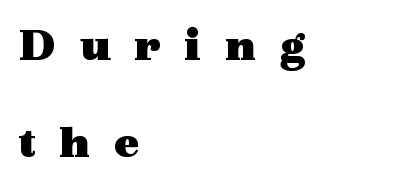
Q: Is the text bold? A: Yes.
Q: Is the text italic (slanted)? A: No, it is upright.
Q: Is the typeface a serif or a sans-serif typeface? A: Serif.
Q: Is the text underlined? A: No.
Q: How is the paragraph aligned? A: Left-aligned.
Q: Is the spacing between letters normal or unusually wide? A: Unusually wide.
Q: Is the spacing between lines tight, normal or loose? A: Loose.
Q: Width (condensed, normal, or wide)? A: Wide.
Q: x-height? A: Medium.
Q: Monospaced? A: No.
